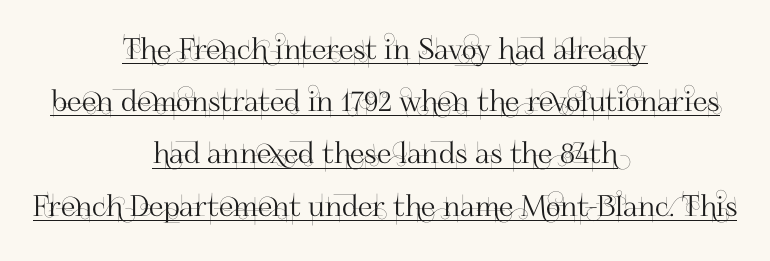
You can tell from the bare stems that sans-serif type was used. Do the characters align in a grid? No, the font is proportional. Does the copy run flush right? No — it is centered line by line. The lettering stays uniformly vertical, giving the passage a roman look.
